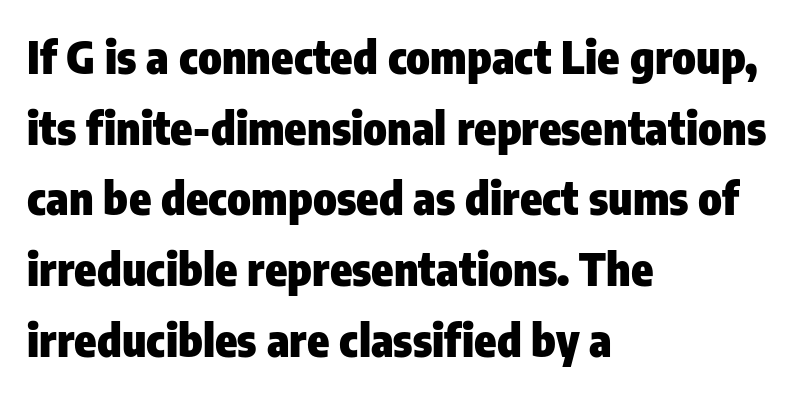
Posture: straight, roman, zero tilt. The passage is arranged the way most books set body copy — flush left. A typesetter would label this face a sans. Look at the tracking — it's just the regular setting, nothing added. Pretty heavy lettering here — definitely bold. The letters advance in unequal steps, a hallmark of proportional type.
